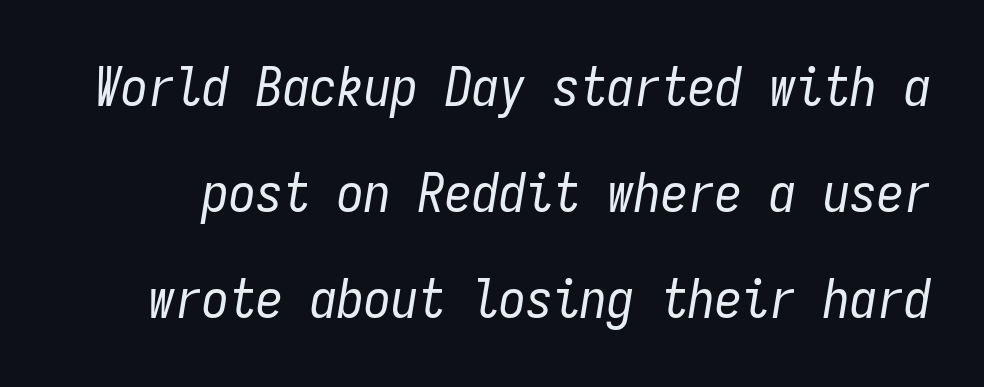
The image shows 54 px regular-weight, condensed type, italic (leaning right), monospaced; set loose line spacing (1.96x), normal letter spacing, not underlined; low stroke contrast and a medium x-height.
